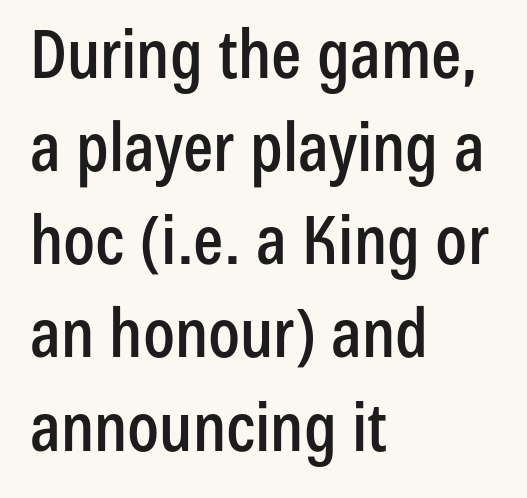
Notice how the passage keeps a crisp vertical edge on the left only. Decoration check: the copy has no underline. This sample uses a sans-serif face. Is this a fixed-width face? No — the glyphs have proportional, varying widths. The rendering keeps characters at their native spacing. Italic: no, the glyphs are upright roman.
